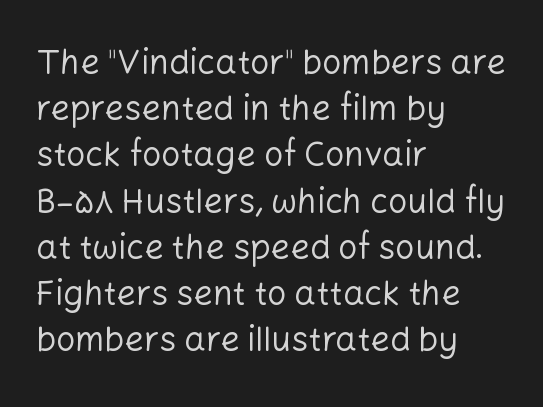
The image shows 34 px regular-weight sans-serif type, upright; set left-aligned, normal line spacing (1.36x), normal letter spacing, not underlined; low stroke contrast and a medium x-height.
